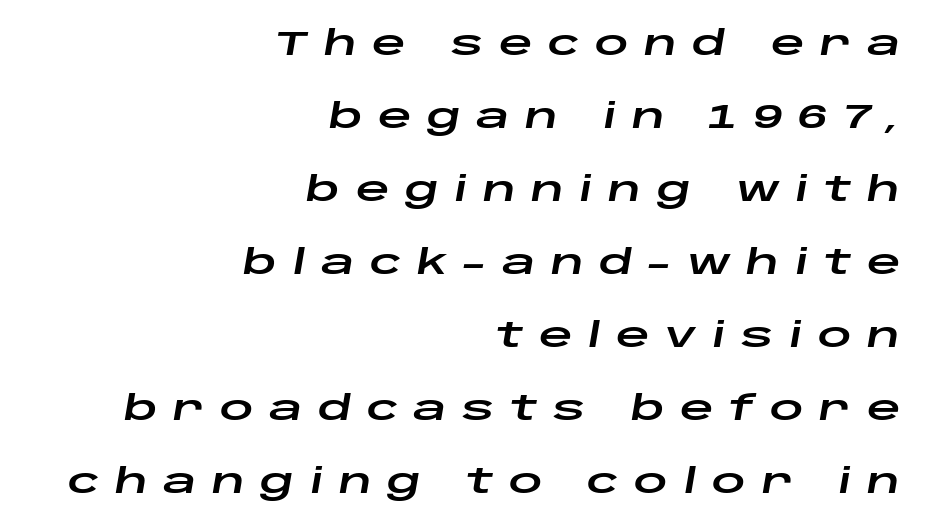
The image shows 33 px wide type, italic (leaning right); set right-aligned, loose line spacing (2.21x), unusually wide letter spacing (+0.47 em), not underlined; low stroke contrast and a large x-height.
